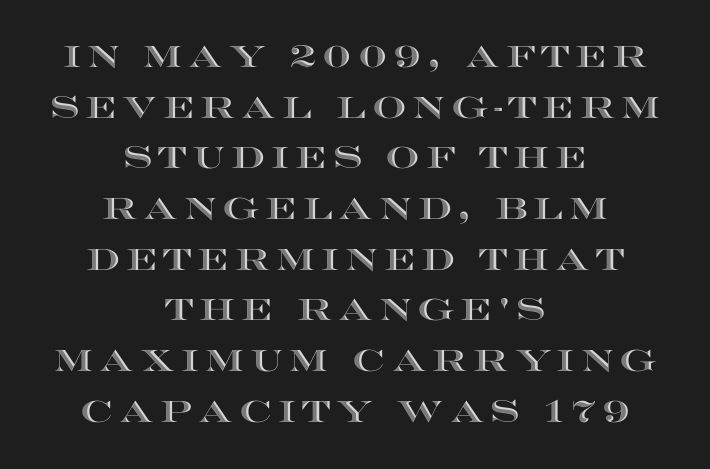
Q: Is the text italic (slanted)? A: No, it is upright.
Q: Is the text underlined? A: No.
Q: How is the paragraph aligned? A: Centered.
Q: Is the spacing between letters normal or unusually wide? A: Unusually wide.
Q: Is the spacing between lines tight, normal or loose? A: Normal.
Q: Width (condensed, normal, or wide)? A: Wide.
Q: x-height? A: Large.
Q: Monospaced? A: No.
